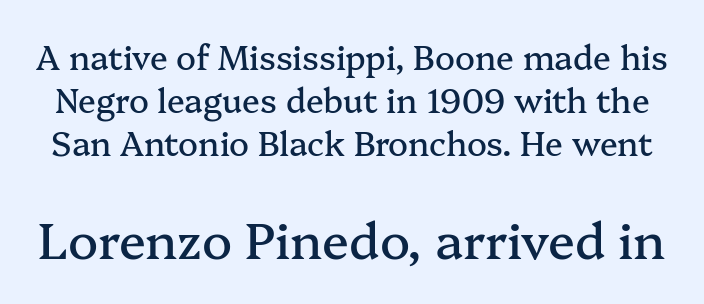
{"serif": "yes", "italic": "no", "width": "normal", "stroke_contrast": "medium", "x_height": "medium", "monospaced": "no", "underline": "no", "line_spacing": "normal", "line_spacing_ratio": 1.31, "letter_spacing": "normal", "letter_spacing_em": 0.0, "larger_block": "second", "size_ratio": 1.52, "glyph_px": 50}
